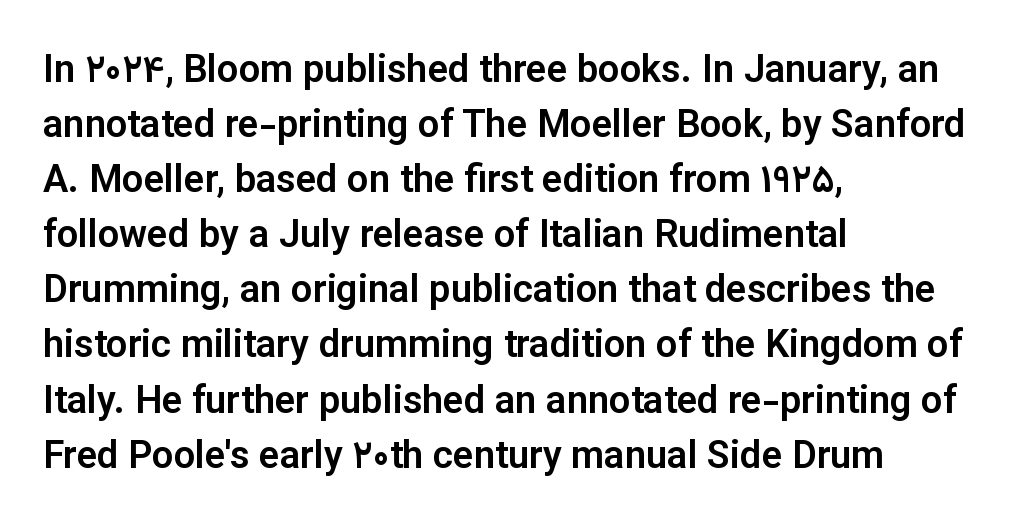
{"serif": "no", "italic": "no", "width": "normal", "stroke_contrast": "low", "x_height": "medium", "monospaced": "no", "underline": "no", "align": "left", "line_spacing": "normal", "line_spacing_ratio": 1.45, "letter_spacing": "normal", "letter_spacing_em": 0.0, "glyph_px": 38}
